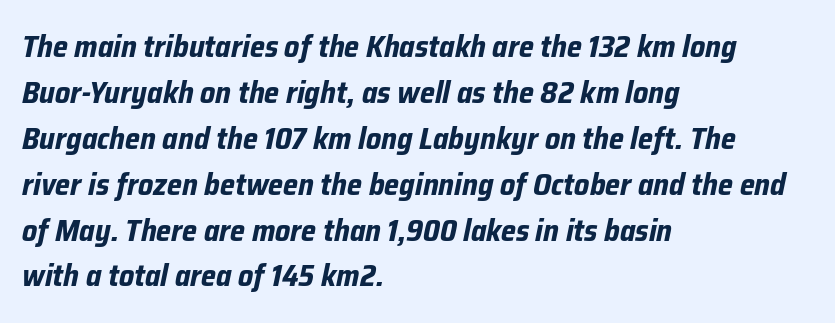
The font's italic variant was chosen for this text. Line spacing here is normal. Thick stems and heavy bowls — unmistakably bold. The passage shown is typed in a proportional face where columns would drift. There is no visible air inserted between adjacent glyphs. Descenders hang freely into open space.
